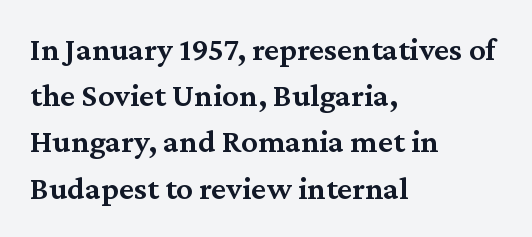
The image shows 33 px semibold serif type, upright; set left-aligned, normal line spacing (1.4x), normal letter spacing, not underlined; medium stroke contrast and a medium x-height.
